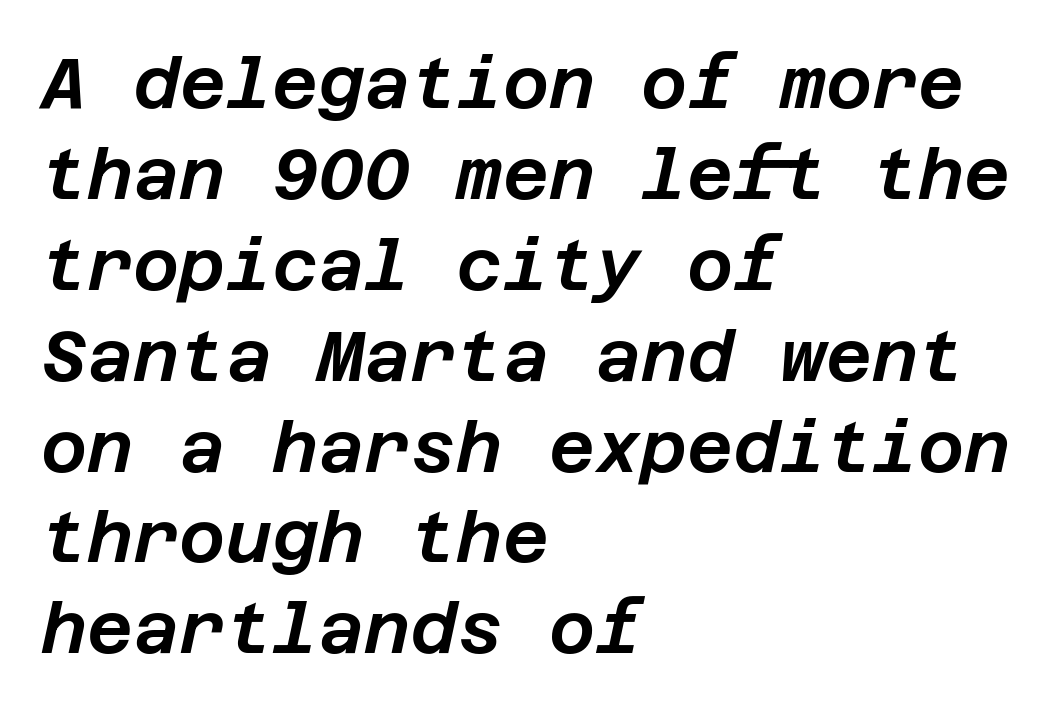
Horizontal alignment here is leftward, the default for most running prose. Observe the lean: these are italic letterforms. Tracking value appears to be zero — textbook default spacing. Whoever set this chose a conventional vertical rhythm.
